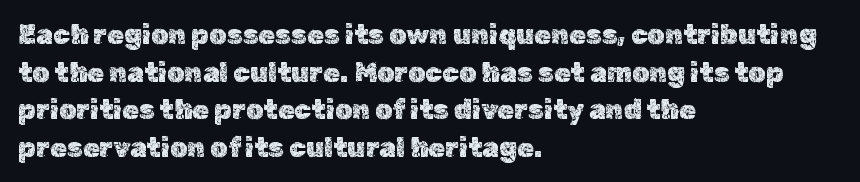
Q: Is the text italic (slanted)? A: No, it is upright.
Q: Is the text underlined? A: No.
Q: How is the paragraph aligned? A: Left-aligned.
Q: Is the spacing between letters normal or unusually wide? A: Normal.
Q: Is the spacing between lines tight, normal or loose? A: Normal.
